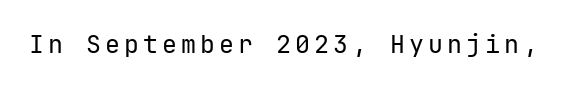
{"italic": "no", "bold": "no", "underline": "no", "glyph_px": 25}
